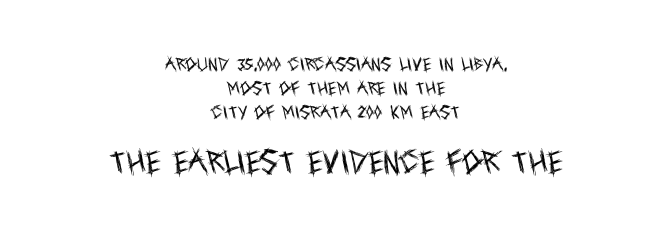
The image shows 26 px text type, upright; set centered, normal line spacing (1.59x), normal letter spacing, not underlined; the second (bottom) block is 1.73x larger.
